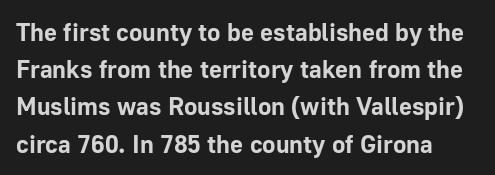
Descender tails drop into unmarked territory. These lines sit exactly where default settings would place them. The letters sit at their default tracking, neither squeezed nor spread. Typesetter's note: full bold, strokes at maximum text heaviness. The lettering holds an erect, upright posture throughout.
